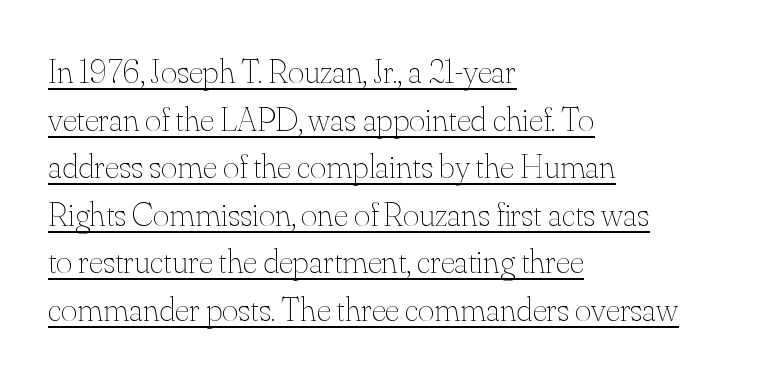
Q: Is the text bold? A: No.
Q: Is the text italic (slanted)? A: No, it is upright.
Q: Is the text underlined? A: Yes.
Q: How is the paragraph aligned? A: Left-aligned.
Q: Is the spacing between letters normal or unusually wide? A: Normal.
Q: Is the spacing between lines tight, normal or loose? A: Normal.
Q: Width (condensed, normal, or wide)? A: Normal.
Q: Stroke contrast? A: Medium.
Q: x-height? A: Small.
Q: Monospaced? A: No.
